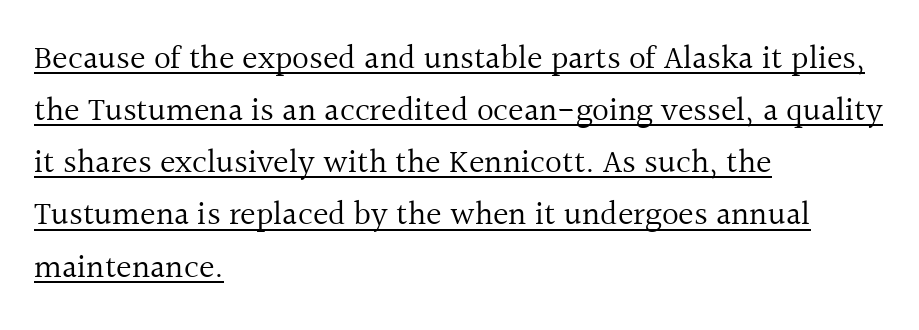
If you measured baseline to baseline, you'd find a middling distance. A light-to-regular cut is what we see here. Underline: present. Do the characters align in a grid? No, the font is proportional. It's the straight-up-and-down kind of type. The font family rendered here belongs to the serif group.
